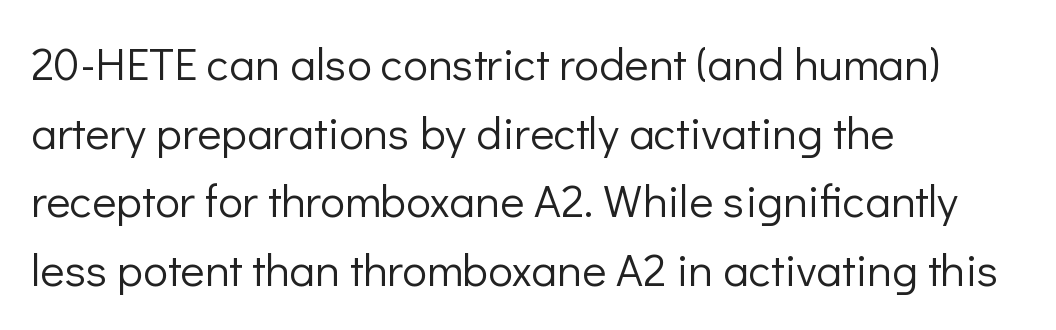
Ordinary non-slanted type is in use. Typographically, this falls in the sans-serif category. Plain, unruled lines of type. Character widths vary here, with narrow letters taking less room than wide ones.
